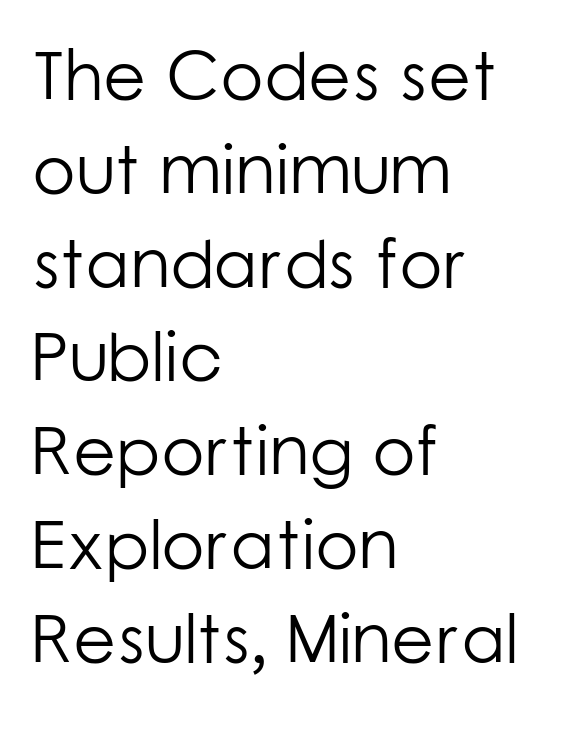
{"serif": "no", "italic": "no", "bold": "no", "weight": "light", "width": "normal", "stroke_contrast": "low", "x_height": "medium", "monospaced": "no", "underline": "no", "align": "left", "line_spacing": "normal", "line_spacing_ratio": 1.34, "letter_spacing": "normal", "letter_spacing_em": 0.0, "glyph_px": 70}
